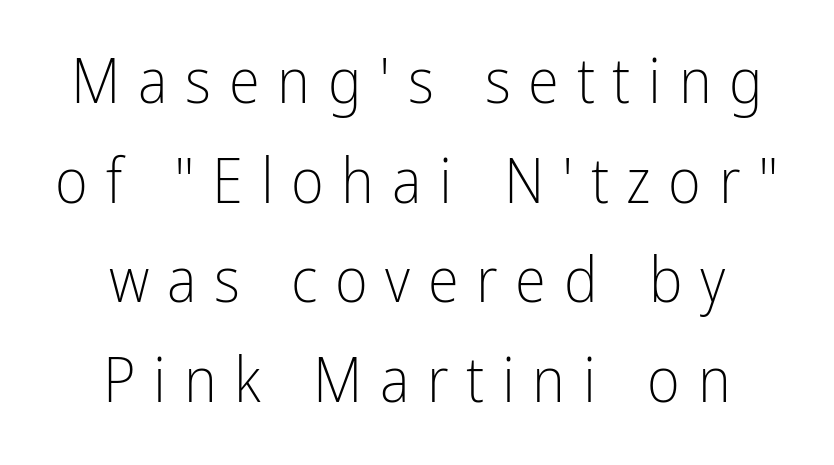
{"serif": "no", "italic": "no", "bold": "no", "weight": "light", "width": "condensed", "stroke_contrast": "low", "x_height": "medium", "monospaced": "no", "underline": "no", "align": "center", "line_spacing": "normal", "line_spacing_ratio": 1.58, "letter_spacing": "wide", "letter_spacing_em": 0.28, "glyph_px": 63}
